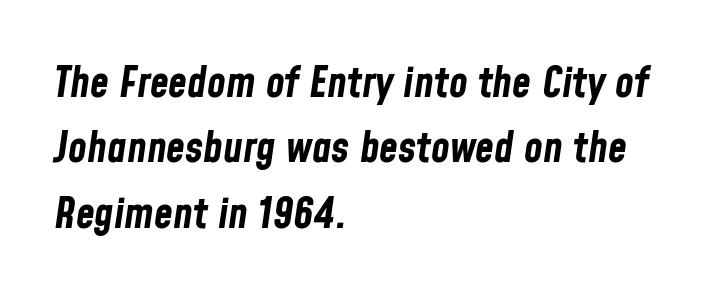
{"italic": "yes", "lean": "right", "slant_degrees": 8, "bold": "yes", "weight": "bold", "width": "condensed", "stroke_contrast": "low", "x_height": "medium", "monospaced": "no", "underline": "no", "align": "left", "line_spacing": "normal", "line_spacing_ratio": 1.52, "letter_spacing": "normal", "letter_spacing_em": 0.0, "glyph_px": 43}
